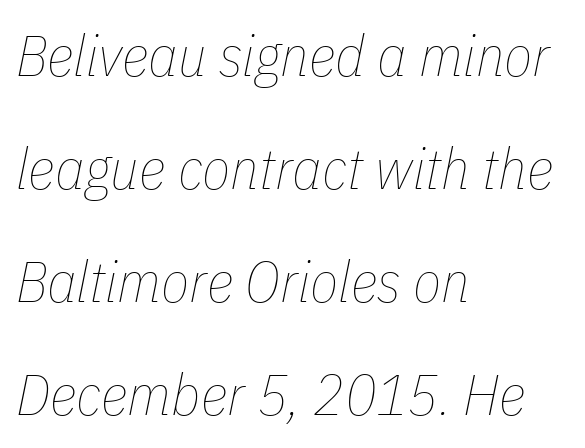
The image shows 58 px thin, condensed type, italic (leaning right); set left-aligned, loose line spacing (1.95x), normal letter spacing, not underlined; low stroke contrast and a medium x-height.
